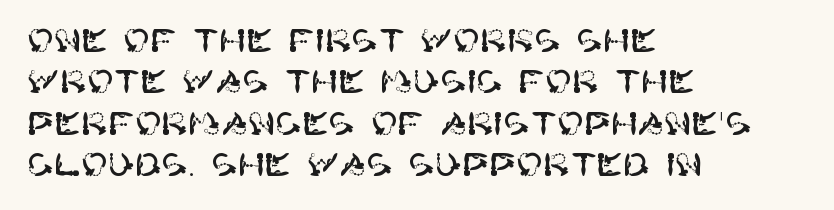
{"serif": "no", "italic": "no", "width": "normal", "stroke_contrast": "high", "x_height": "large", "underline": "no", "align": "left", "line_spacing": "normal", "line_spacing_ratio": 1.29, "letter_spacing": "normal", "letter_spacing_em": 0.0, "glyph_px": 32}
